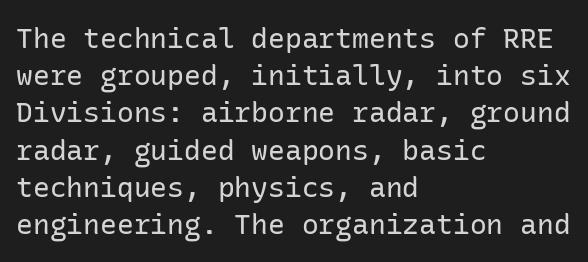
The image shows 28 px regular-weight sans-serif type, upright; set left-aligned, normal line spacing (1.33x), normal letter spacing, not underlined; low stroke contrast and a medium x-height.
